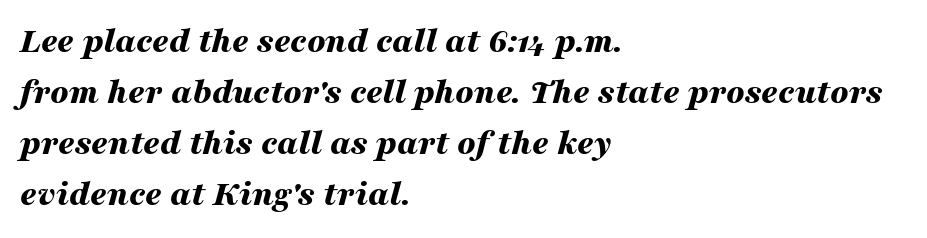
The zone under the glyphs is completely vacant. Slant detected: the letters are inclined. Is the type bold? Yes — the strokes are clearly thick and heavy. The passage shown is typed in a proportional face where columns would drift. The type is set solid horizontally, with unmodified tracking. These lines stack with their left ends in a neat column.
